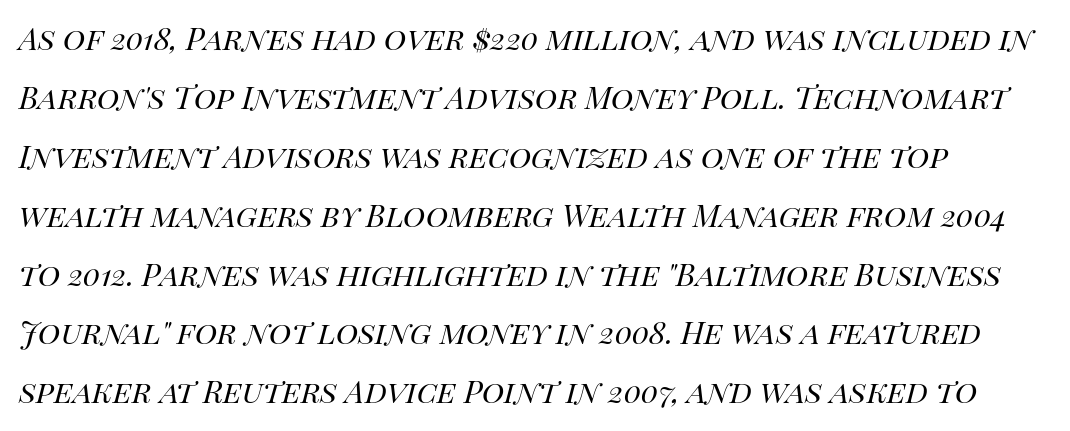
The characters are drawn with everyday or finer stroke widths. These lines sit exactly where default settings would place them. Varying glyph widths throughout — classic text-font behaviour. Bare-footed words on every line. The passage shown leans; its letterforms are oblique. Characters follow at the spacing the type designer built in.
